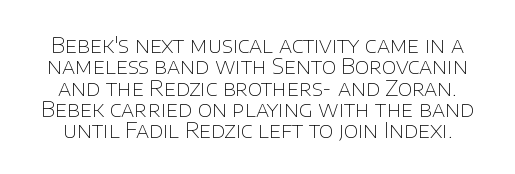
Q: Is the text bold? A: No.
Q: Is the text italic (slanted)? A: No, it is upright.
Q: Is the text underlined? A: No.
Q: Is the spacing between letters normal or unusually wide? A: Normal.
Q: Is the spacing between lines tight, normal or loose? A: Tight.
